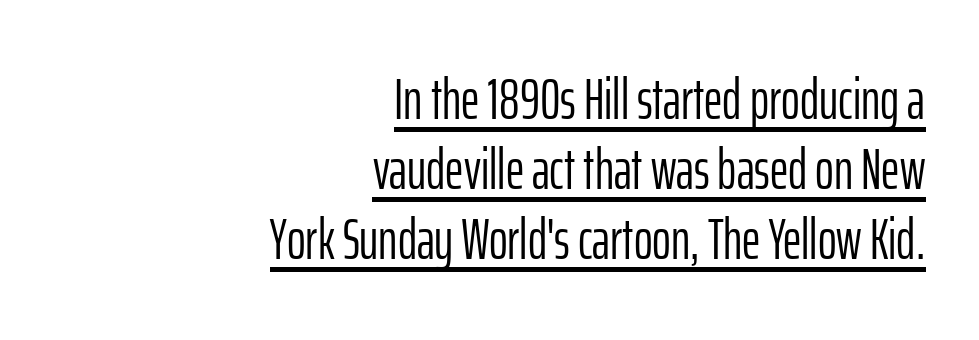
{"serif": "no", "italic": "no", "bold": "no", "weight": "light", "width": "condensed", "stroke_contrast": "low", "x_height": "medium", "monospaced": "no", "underline": "yes", "align": "right", "line_spacing_ratio": 1.23, "letter_spacing": "normal", "letter_spacing_em": 0.0, "glyph_px": 57}
